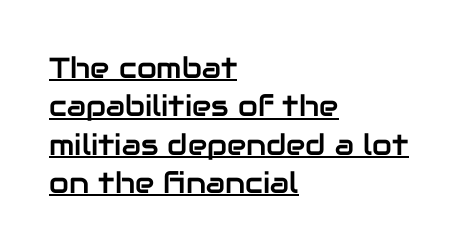
Q: Is the text italic (slanted)? A: No, it is upright.
Q: Is the typeface a serif or a sans-serif typeface? A: Sans-serif.
Q: Is the text underlined? A: Yes.
Q: How is the paragraph aligned? A: Left-aligned.
Q: Is the spacing between letters normal or unusually wide? A: Normal.
Q: Is the spacing between lines tight, normal or loose? A: Normal.
Q: Width (condensed, normal, or wide)? A: Normal.
Q: Stroke contrast? A: Low.
Q: x-height? A: Medium.
Q: Monospaced? A: No.
